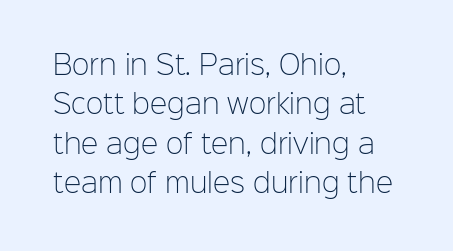
The image shows 26 px text type, upright; set left-aligned, normal line spacing (1.51x), normal letter spacing, not underlined.
